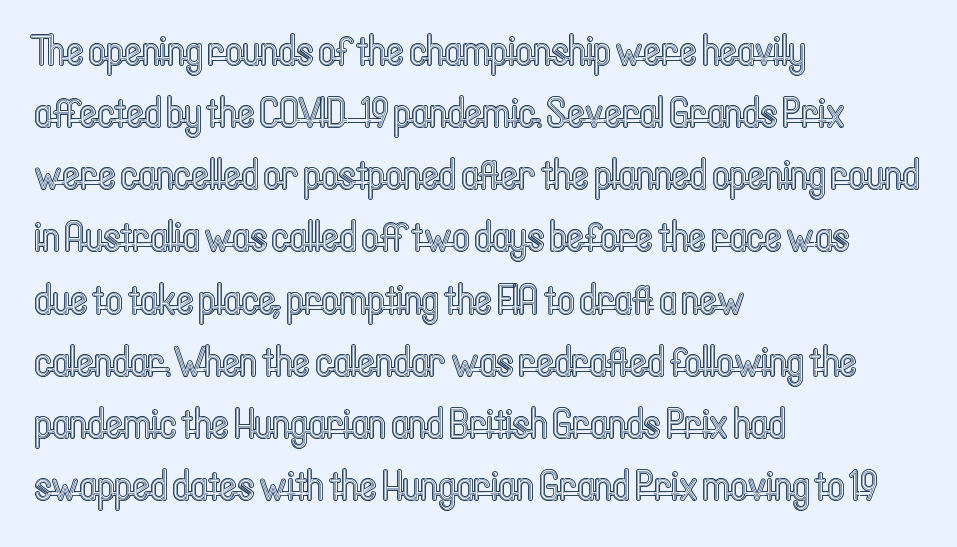
Q: Is the text italic (slanted)? A: No, it is upright.
Q: Is the text underlined? A: No.
Q: How is the paragraph aligned? A: Left-aligned.
Q: Is the spacing between letters normal or unusually wide? A: Normal.
Q: Is the spacing between lines tight, normal or loose? A: Normal.
Q: Width (condensed, normal, or wide)? A: Condensed.
Q: x-height? A: Medium.
Q: Monospaced? A: No.
